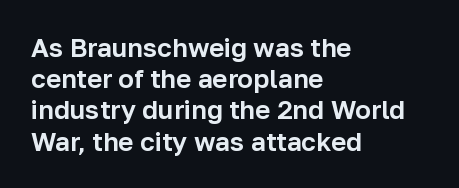
{"italic": "no", "underline": "no", "align": "left", "line_spacing_ratio": 1.2, "letter_spacing": "normal", "letter_spacing_em": 0.0, "glyph_px": 26}
